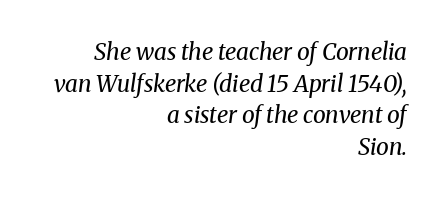
Q: Is the text bold? A: No.
Q: Is the text italic (slanted)? A: Yes, it leans right by about 8 degrees.
Q: Is the text underlined? A: No.
Q: How is the paragraph aligned? A: Right-aligned.
Q: Is the spacing between letters normal or unusually wide? A: Normal.
Q: Is the spacing between lines tight, normal or loose? A: Normal.
